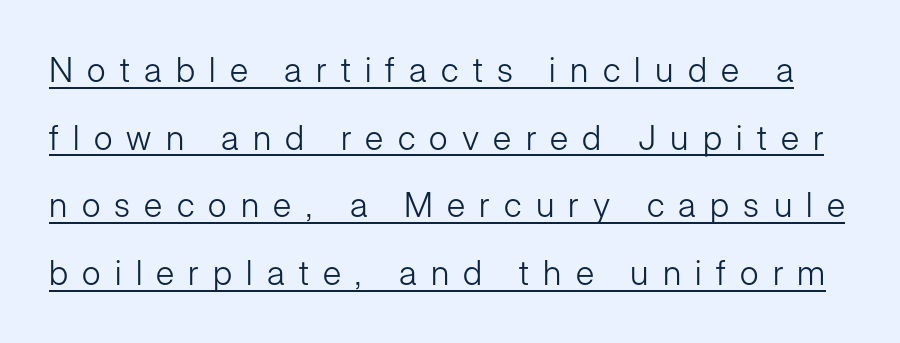
{"serif": "no", "italic": "no", "bold": "no", "weight": "light", "width": "normal", "stroke_contrast": "low", "x_height": "medium", "monospaced": "no", "underline": "yes", "line_spacing": "loose", "line_spacing_ratio": 1.99, "letter_spacing": "wide", "letter_spacing_em": 0.42, "glyph_px": 34}
